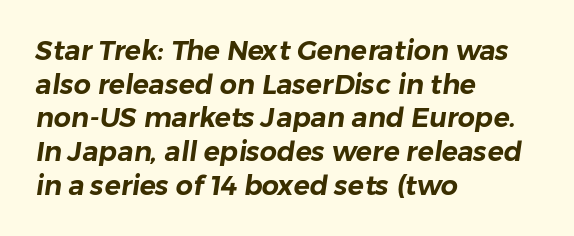
{"underline": "no", "align": "left", "line_spacing": "normal", "line_spacing_ratio": 1.25, "letter_spacing": "normal", "letter_spacing_em": 0.0, "glyph_px": 27}
